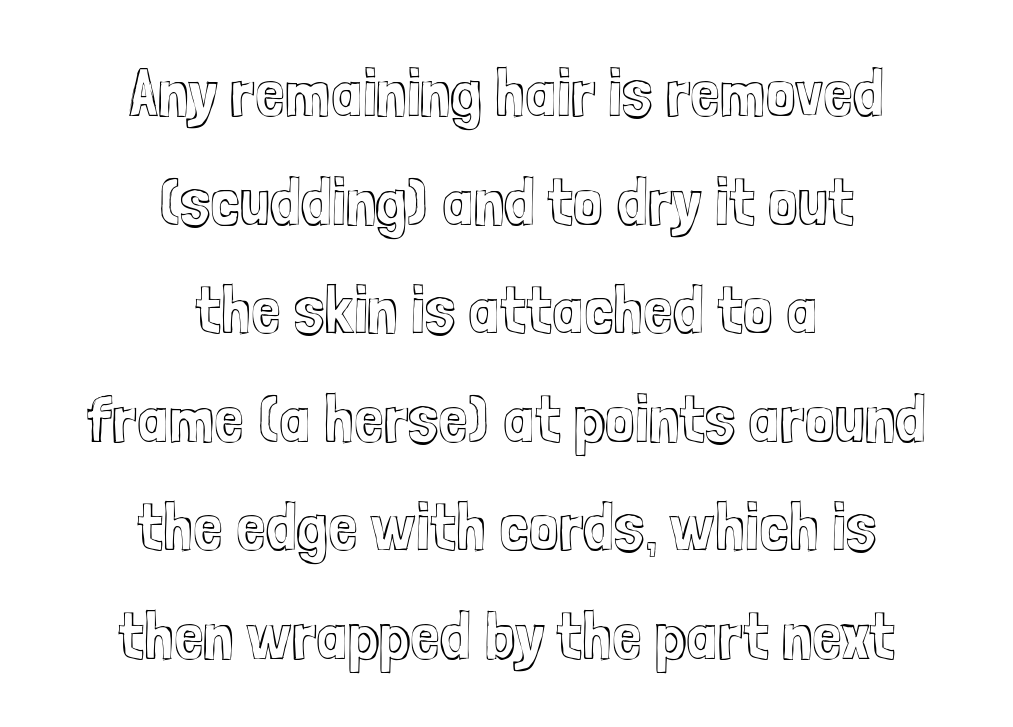
{"italic": "no", "width": "condensed", "x_height": "medium", "monospaced": "no", "underline": "no", "align": "center", "line_spacing": "normal", "line_spacing_ratio": 1.62, "letter_spacing": "normal", "letter_spacing_em": 0.0, "glyph_px": 67}
